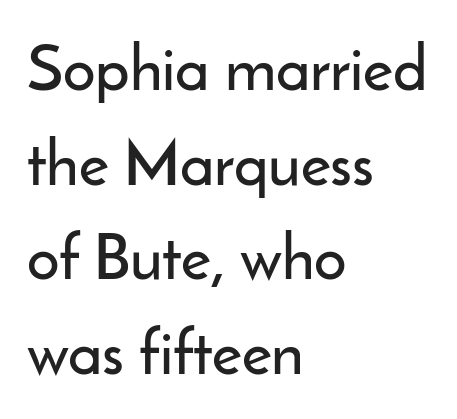
The image shows 64 px sans-serif type, upright; set left-aligned, normal line spacing (1.48x), normal letter spacing, not underlined; low stroke contrast and a small x-height.
